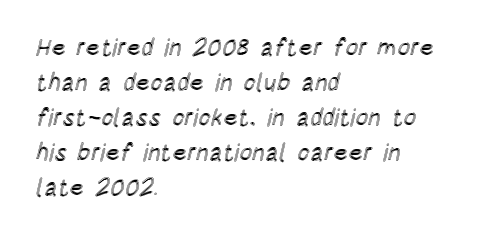
Q: Is the text italic (slanted)? A: Yes.
Q: Is the text underlined? A: No.
Q: How is the paragraph aligned? A: Left-aligned.
Q: Is the spacing between letters normal or unusually wide? A: Normal.
Q: Is the spacing between lines tight, normal or loose? A: Normal.
